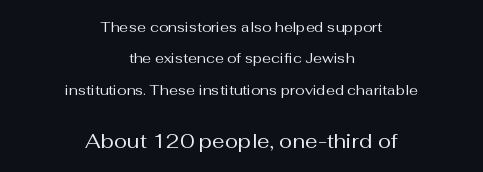
The image shows 20 px text type, upright; set centered, loose line spacing (2.25x), normal letter spacing, not underlined; the second (bottom) block is 1.43x larger.
